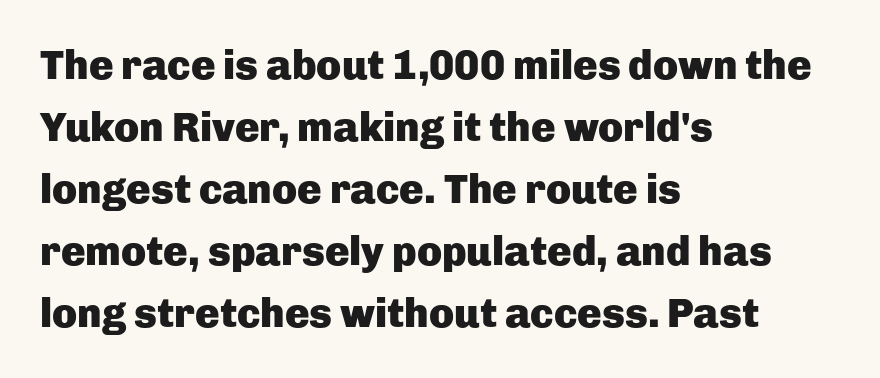
The image shows 41 px heavy sans-serif type, upright; set left-aligned, normal line spacing (1.51x), normal letter spacing, not underlined; low stroke contrast and a medium x-height.
